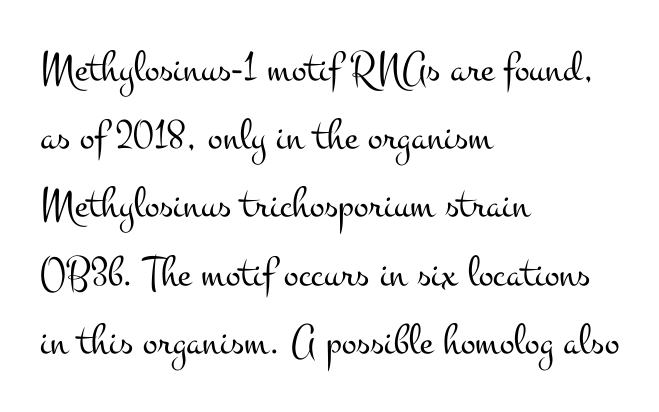
Q: Is the text bold? A: No.
Q: Is the text italic (slanted)? A: Yes.
Q: Is the text underlined? A: No.
Q: How is the paragraph aligned? A: Left-aligned.
Q: Is the spacing between letters normal or unusually wide? A: Normal.
Q: Is the spacing between lines tight, normal or loose? A: Normal.
Q: Width (condensed, normal, or wide)? A: Wide.
Q: Stroke contrast? A: Medium.
Q: x-height? A: Small.
Q: Monospaced? A: No.
